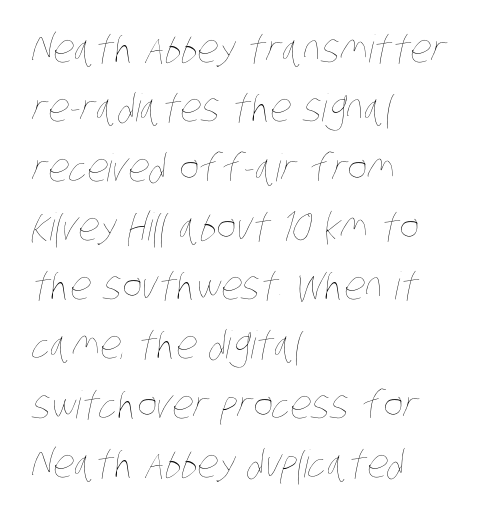
Q: Is the text bold? A: No.
Q: Is the text underlined? A: No.
Q: How is the paragraph aligned? A: Left-aligned.
Q: Is the spacing between letters normal or unusually wide? A: Normal.
Q: Is the spacing between lines tight, normal or loose? A: Normal.
Q: Width (condensed, normal, or wide)? A: Condensed.
Q: Stroke contrast? A: Low.
Q: x-height? A: Large.
Q: Monospaced? A: No.
